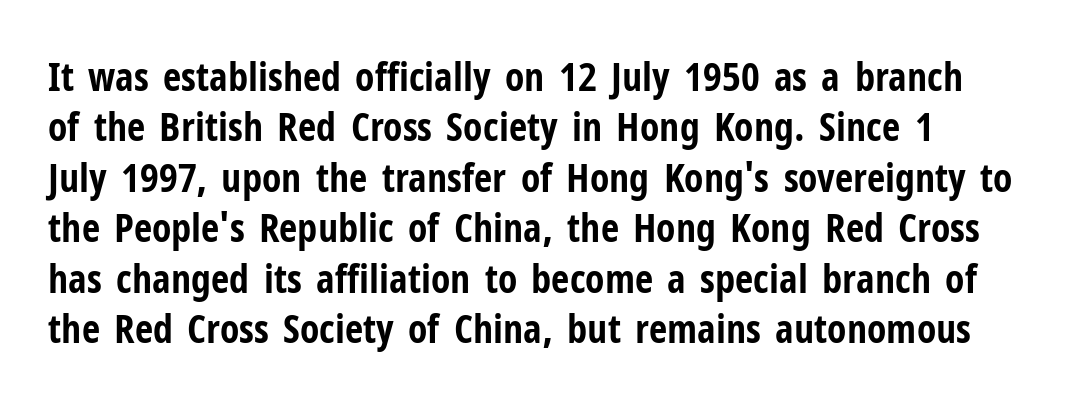
Does the weight exceed regular? Yes, all the way to bold. Does the leading feel generous? No, just average. Notice how the stems are strictly vertical — no italics here. The designer went with a sans here, leaving each stem footless. A bare baseline throughout the passage. Do the characters align in a grid? No, the font is proportional.
